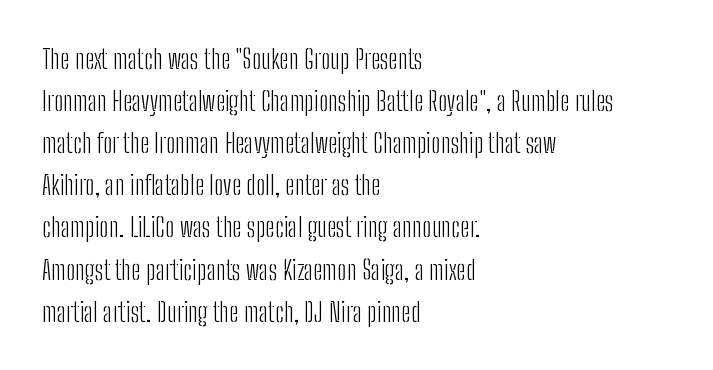
The image shows 27 px text type, upright; set left-aligned, normal line spacing (1.56x), normal letter spacing, not underlined.
